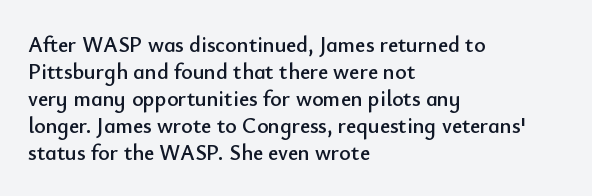
The horizontal fit of the characters is conventional and even. The typesetter chose a ragged-right arrangement here. Upright lettering throughout. The specimen omits any rule beneath the text block's lines.
